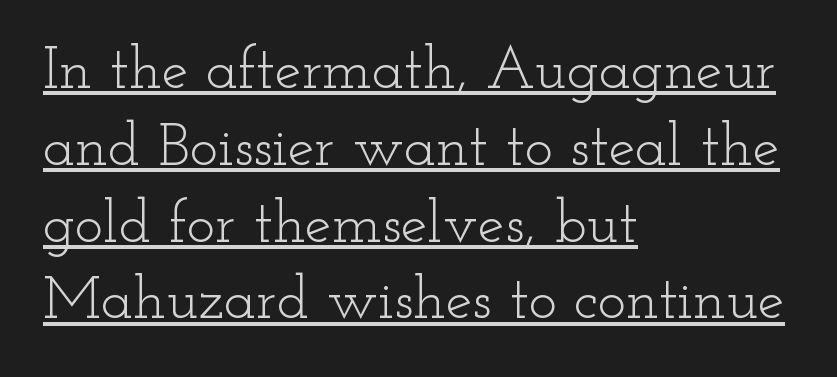
The image shows 60 px light, wide serif type, upright; set left-aligned, normal line spacing (1.28x), normal letter spacing, underlined; low stroke contrast and a small x-height.
